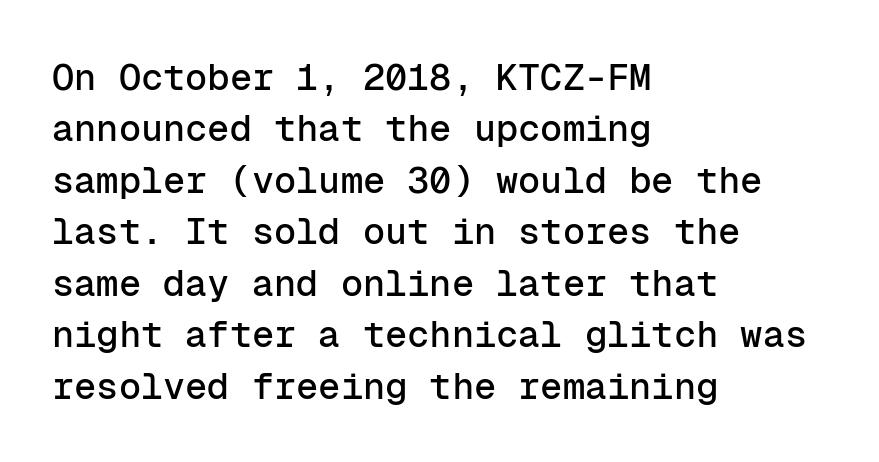
{"serif": "no", "italic": "no", "width": "normal", "stroke_contrast": "low", "x_height": "medium", "monospaced": "yes", "underline": "no", "align": "left", "line_spacing": "normal", "line_spacing_ratio": 1.39, "letter_spacing": "normal", "letter_spacing_em": 0.0, "glyph_px": 37}
